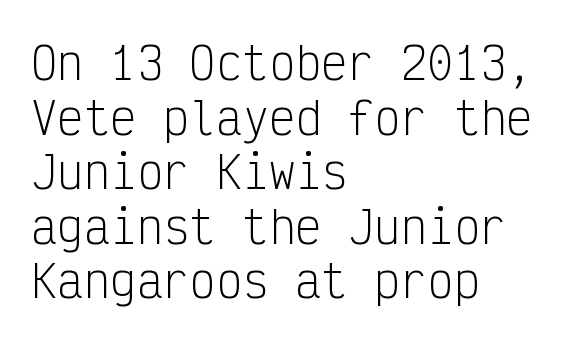
Q: Is the text bold? A: No.
Q: Is the text italic (slanted)? A: No, it is upright.
Q: Is the typeface a serif or a sans-serif typeface? A: Sans-serif.
Q: Is the text underlined? A: No.
Q: How is the paragraph aligned? A: Left-aligned.
Q: Is the spacing between letters normal or unusually wide? A: Normal.
Q: Width (condensed, normal, or wide)? A: Condensed.
Q: Stroke contrast? A: Low.
Q: x-height? A: Medium.
Q: Monospaced? A: Yes.
